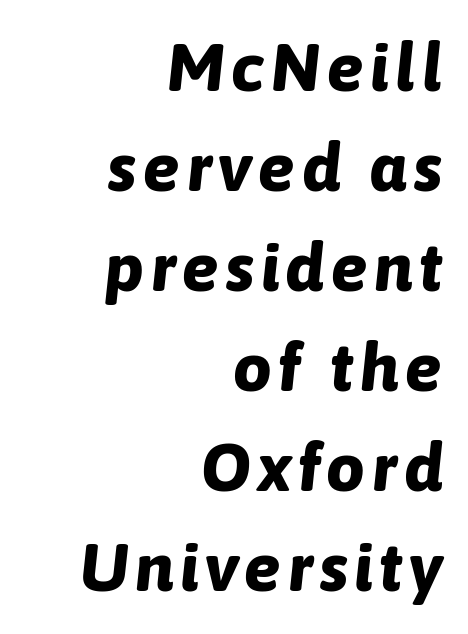
{"italic": "yes", "lean": "right", "slant_degrees": 6, "bold": "yes", "weight": "bold", "width": "normal", "stroke_contrast": "low", "x_height": "medium", "monospaced": "no", "underline": "no", "align": "right", "line_spacing": "normal", "line_spacing_ratio": 1.47, "glyph_px": 68}
